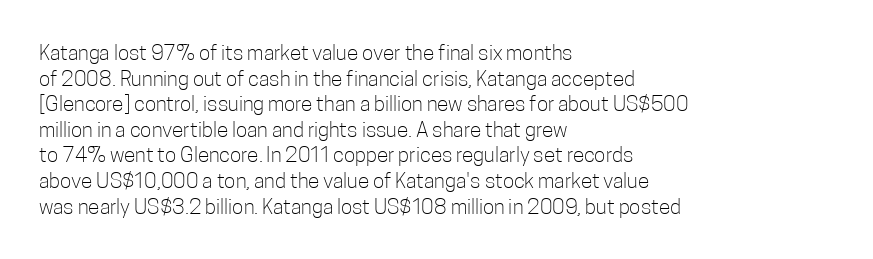
The image shows 21 px text type, upright; set left-aligned, line spacing 1.22x, normal letter spacing, not underlined.
